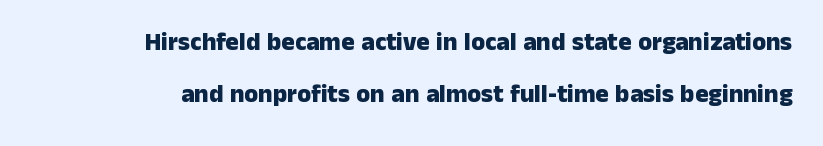
Glyph-to-glyph distance matches everyday printed text. Bold? Absolutely — the strokes are thick and heavy. Nobody drew a line under any word here. The line-height multiplier appears high, well above default. In terms of posture, this sample is upright.
